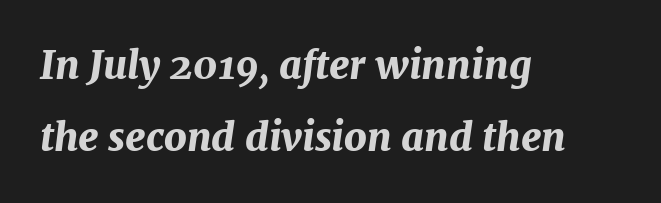
The image shows 39 px bold type, italic (leaning right); set left-aligned, line spacing 1.85x, normal letter spacing, not underlined; medium stroke contrast and a medium x-height.
